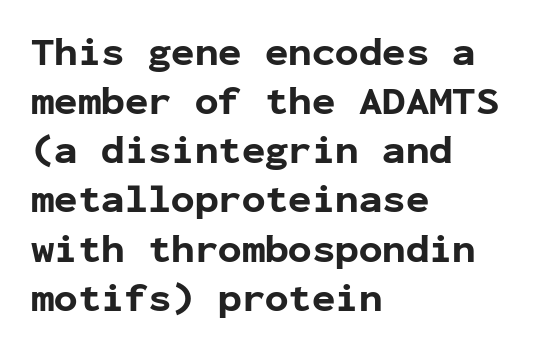
{"serif": "no", "italic": "no", "bold": "yes", "weight": "bold", "width": "normal", "stroke_contrast": "low", "x_height": "medium", "monospaced": "yes", "underline": "no", "align": "left", "line_spacing": "normal", "line_spacing_ratio": 1.26, "letter_spacing": "normal", "letter_spacing_em": 0.0, "glyph_px": 39}
